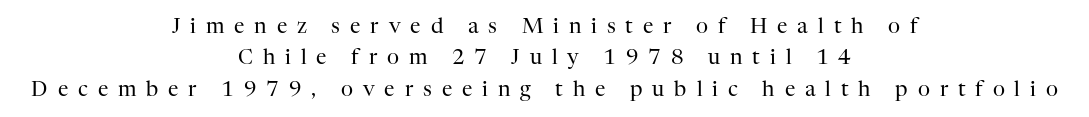
The passage shown stacks its lines at a standard gap. Quick note: not italic, upright. A light-to-regular cut is what we see here. The setting favours the middle, as headings and verse often do. The letterforms stand isolated, each surrounded by extra space.
